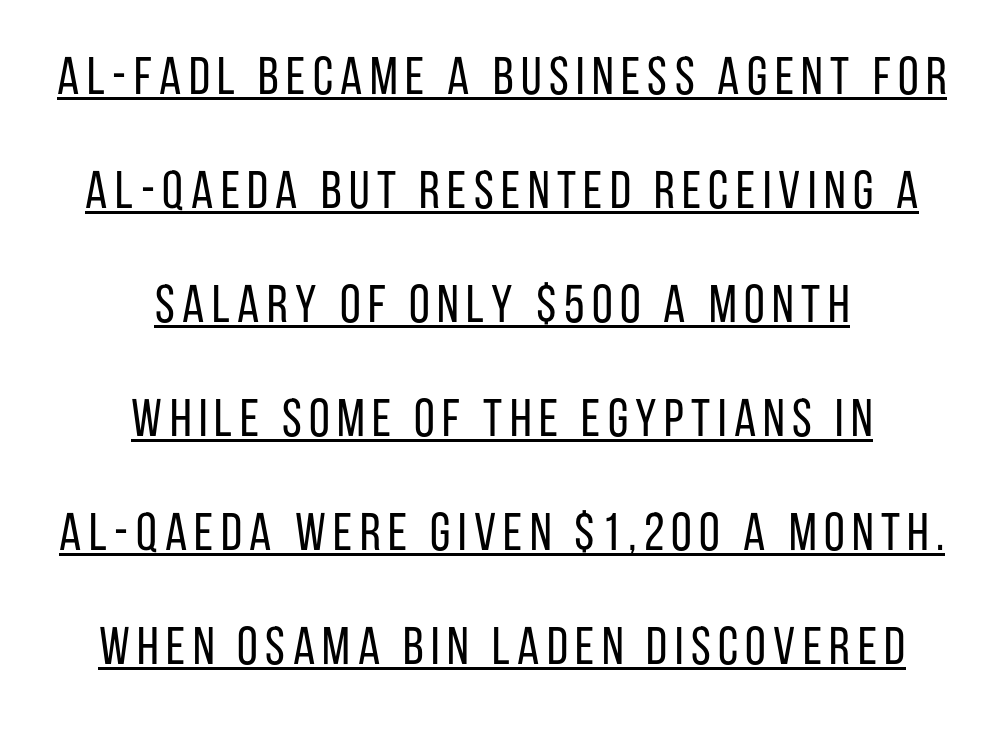
Q: Is the text bold? A: No.
Q: Is the text italic (slanted)? A: No, it is upright.
Q: Is the typeface a serif or a sans-serif typeface? A: Sans-serif.
Q: Is the text underlined? A: Yes.
Q: How is the paragraph aligned? A: Centered.
Q: Is the spacing between lines tight, normal or loose? A: Loose.
Q: Width (condensed, normal, or wide)? A: Condensed.
Q: Stroke contrast? A: Low.
Q: x-height? A: Large.
Q: Monospaced? A: No.
